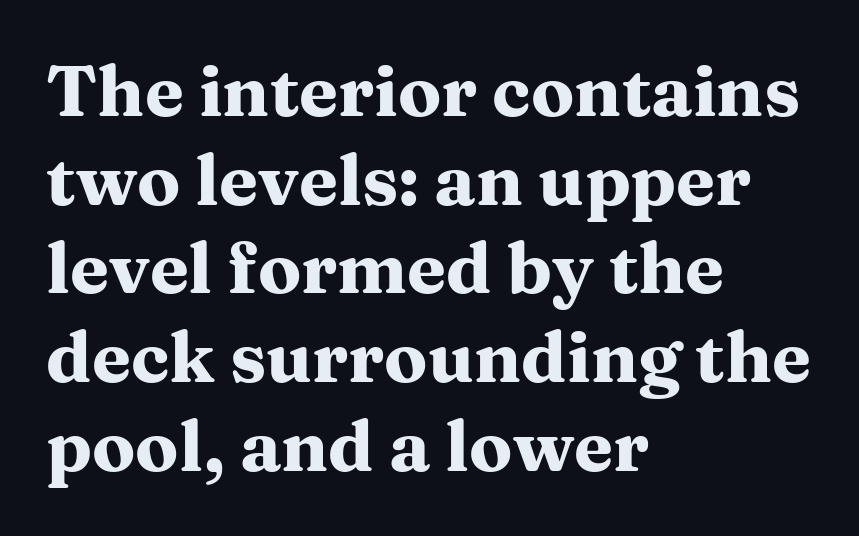
Q: Is the text bold? A: Yes.
Q: Is the text italic (slanted)? A: No, it is upright.
Q: Is the typeface a serif or a sans-serif typeface? A: Serif.
Q: Is the text underlined? A: No.
Q: How is the paragraph aligned? A: Left-aligned.
Q: Is the spacing between letters normal or unusually wide? A: Normal.
Q: Is the spacing between lines tight, normal or loose? A: Normal.
Q: Width (condensed, normal, or wide)? A: Wide.
Q: Stroke contrast? A: Medium.
Q: x-height? A: Medium.
Q: Monospaced? A: No.
